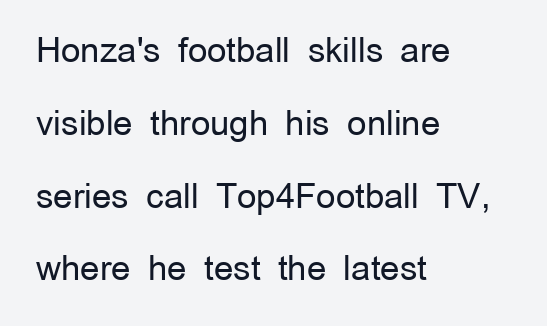
{"serif": "no", "italic": "no", "bold": "no", "weight": "regular", "width": "normal", "stroke_contrast": "low", "x_height": "medium", "monospaced": "no", "underline": "no", "align": "left", "line_spacing": "loose", "line_spacing_ratio": 2.14, "letter_spacing": "normal", "letter_spacing_em": 0.0, "glyph_px": 34}
